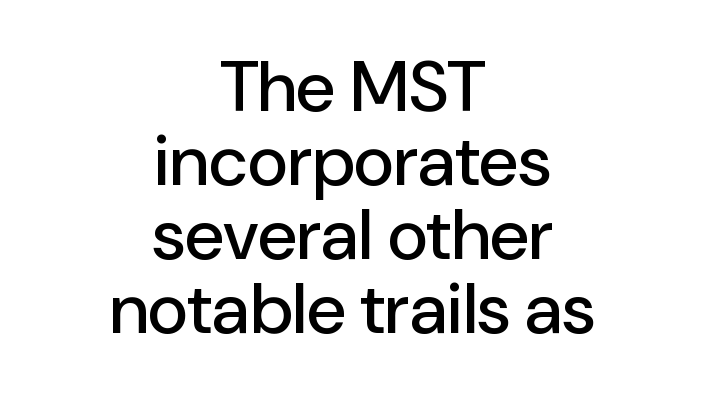
{"serif": "no", "italic": "no", "width": "normal", "stroke_contrast": "low", "x_height": "medium", "monospaced": "no", "underline": "no", "align": "center", "line_spacing": "tight", "line_spacing_ratio": 1.04, "letter_spacing": "normal", "letter_spacing_em": 0.0, "glyph_px": 71}
